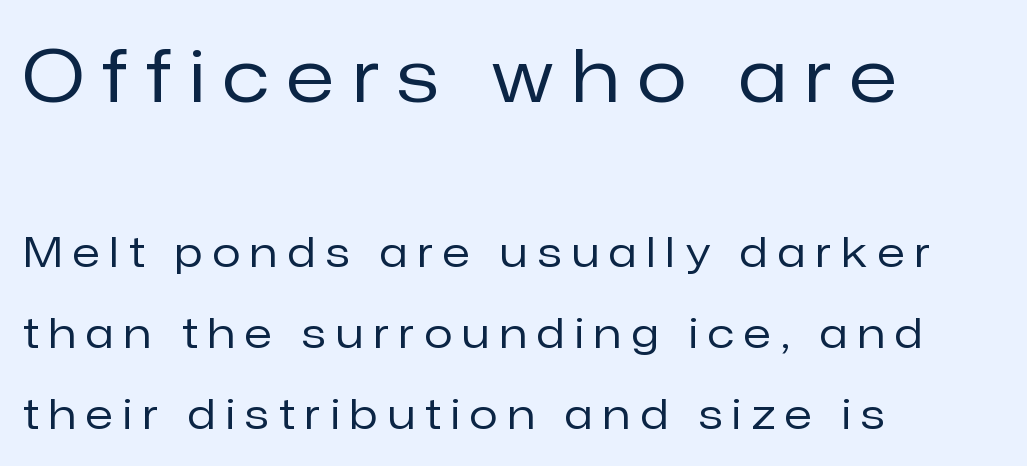
Does the leading feel generous? Absolutely, it's lavish. Tracking value appears strongly positive — letters spread wide. This rendering uses left alignment, leaving the right contour irregular. Between these two stacked blocks, the higher one wins on size.
